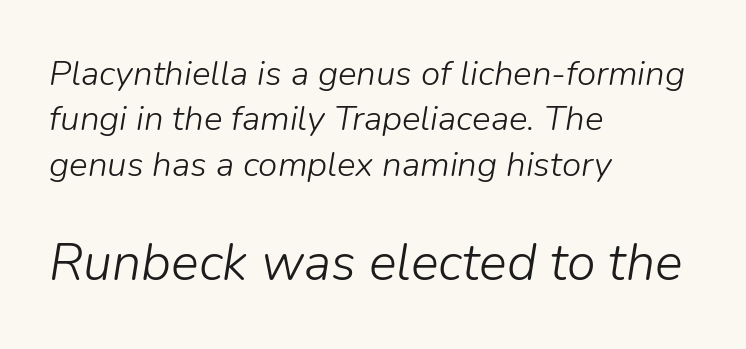
The image shows 52 px light type, italic (leaning right); set left-aligned, normal line spacing (1.3x), normal letter spacing, not underlined; the second (bottom) block is 1.49x larger; low stroke contrast and a medium x-height.
